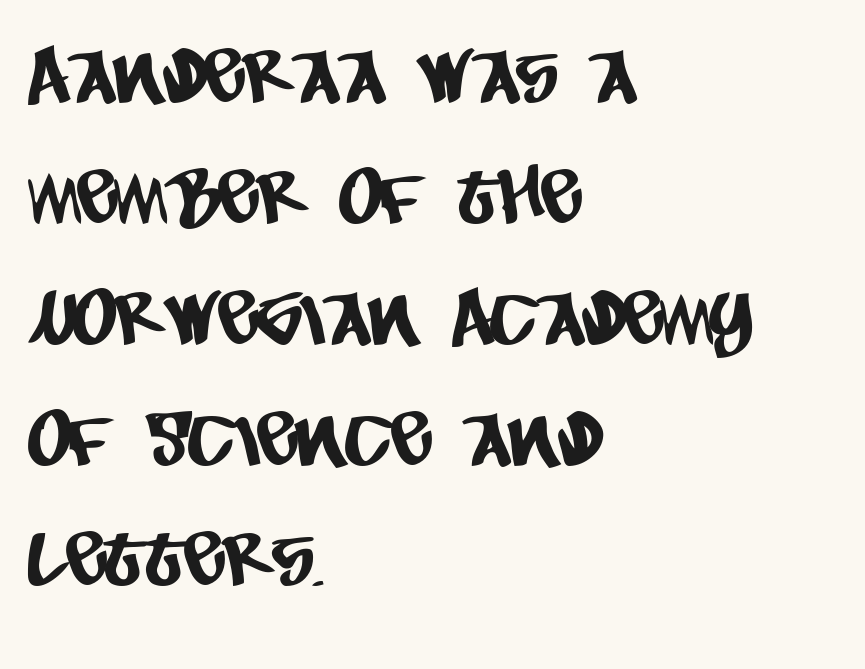
Q: Is the typeface a serif or a sans-serif typeface? A: Sans-serif.
Q: Is the text underlined? A: No.
Q: How is the paragraph aligned? A: Left-aligned.
Q: Is the spacing between letters normal or unusually wide? A: Normal.
Q: Is the spacing between lines tight, normal or loose? A: Normal.
Q: Width (condensed, normal, or wide)? A: Condensed.
Q: Stroke contrast? A: Low.
Q: x-height? A: Large.
Q: Monospaced? A: No.
